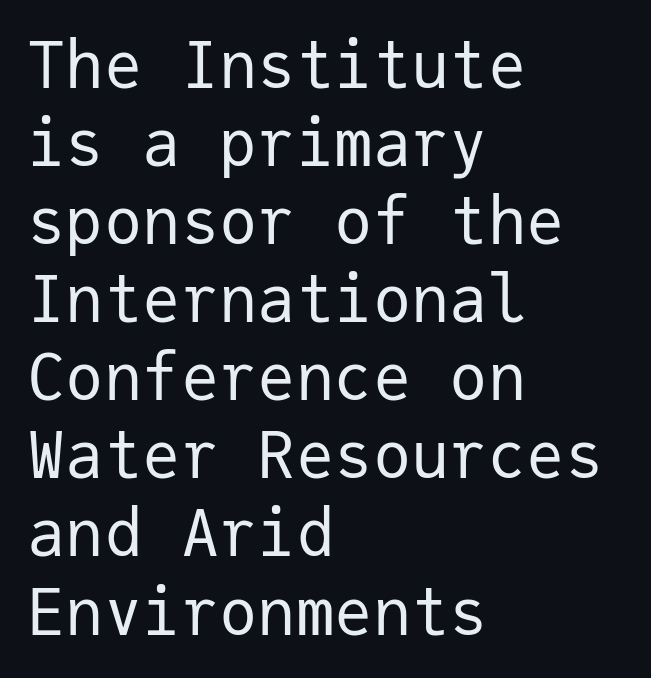
Each letter, wide or thin by design, is forced into the same width here. The weight tops out at a normal text grade. Rule under the text: the space is simply empty. The lines in this sample share a left origin and differ only in where they stop. This is roman type, the default non-slanted kind.
